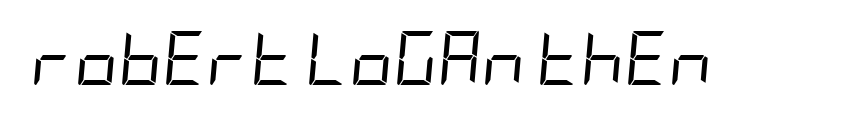
The image shows 54 px regular-weight, condensed type, italic (leaning right); set normal letter spacing, not underlined; low stroke contrast and a large x-height.
